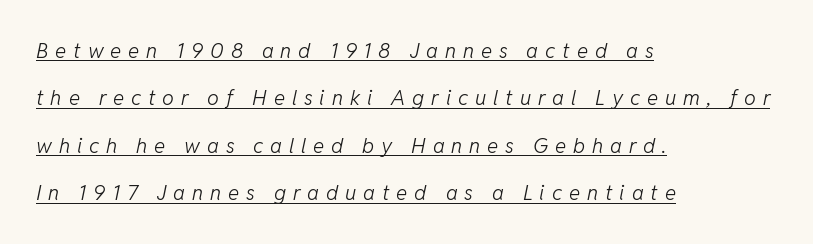
Compared with undecorated copy, this sample adds a rule below the words. The rendering applies a slant to the glyphs. Is there much room between lines? Yes — plenty of vertical air separates them. The typeface has the unassuming heft of standard copy or less. Words appear elongated and porous because spacing is wide.
